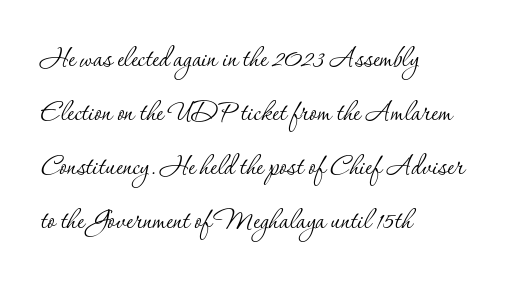
{"serif": "yes", "bold": "no", "weight": "thin", "width": "normal", "stroke_contrast": "low", "x_height": "small", "monospaced": "no", "underline": "no", "align": "left", "line_spacing": "normal", "line_spacing_ratio": 1.59, "letter_spacing": "normal", "letter_spacing_em": 0.0, "glyph_px": 34}
